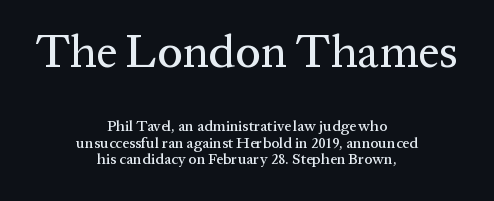
The image shows 46 px serif type, upright; set centered, tight line spacing (1.1x), normal letter spacing, not underlined; the first (top) block is 3.07x larger; medium stroke contrast and a medium x-height.
